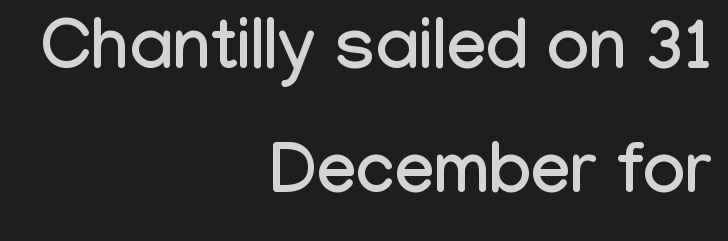
Inter-character spacing is left at the font's built-in metrics. Is there any slant? The stems are plumb. Note the varied advance widths — an 'i' is clearly narrower than an 'm'. The passage shown is typeset with a sans-serif family.
